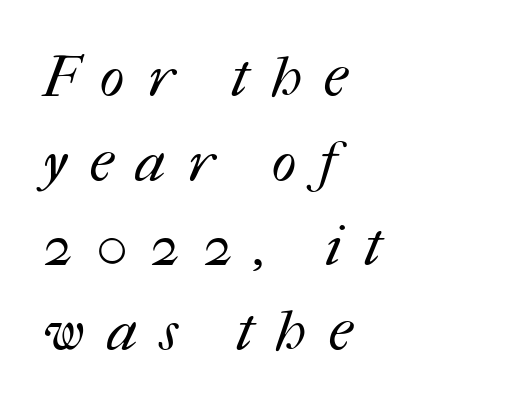
{"bold": "no", "weight": "regular", "width": "normal", "stroke_contrast": "medium", "x_height": "medium", "monospaced": "no", "underline": "no", "align": "left", "line_spacing": "normal", "line_spacing_ratio": 1.46, "letter_spacing": "wide", "letter_spacing_em": 0.39, "glyph_px": 58}
